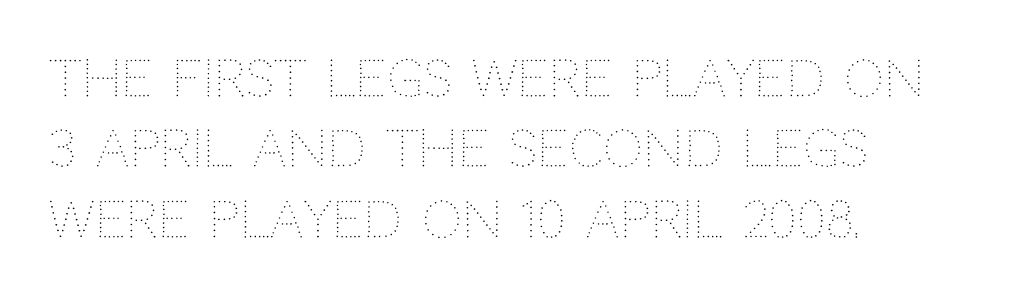
The letterforms sit at book weight or below. Each line starts at the same left margin while the right side varies. The tracking reads as untouched default to a designer's eye. Posture: vertical.
